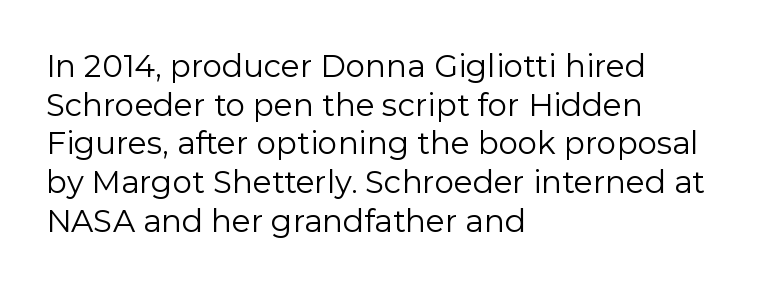
{"serif": "no", "italic": "no", "bold": "no", "weight": "regular", "width": "normal", "stroke_contrast": "low", "x_height": "medium", "monospaced": "no", "underline": "no", "align": "left", "line_spacing": "normal", "line_spacing_ratio": 1.25, "letter_spacing": "normal", "letter_spacing_em": 0.0, "glyph_px": 31}
